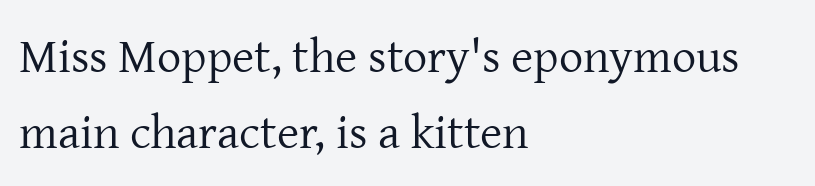
Q: Is the text bold? A: No.
Q: Is the text italic (slanted)? A: No, it is upright.
Q: Is the typeface a serif or a sans-serif typeface? A: Serif.
Q: Is the text underlined? A: No.
Q: How is the paragraph aligned? A: Left-aligned.
Q: Is the spacing between letters normal or unusually wide? A: Normal.
Q: Is the spacing between lines tight, normal or loose? A: Normal.
Q: Width (condensed, normal, or wide)? A: Normal.
Q: Stroke contrast? A: Low.
Q: x-height? A: Medium.
Q: Monospaced? A: No.
